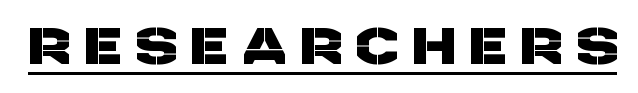
Q: Is the typeface a serif or a sans-serif typeface? A: Sans-serif.
Q: Is the text underlined? A: Yes.
Q: Is the spacing between letters normal or unusually wide? A: Unusually wide.
Q: Width (condensed, normal, or wide)? A: Normal.
Q: Stroke contrast? A: Low.
Q: x-height? A: Large.
Q: Monospaced? A: No.
